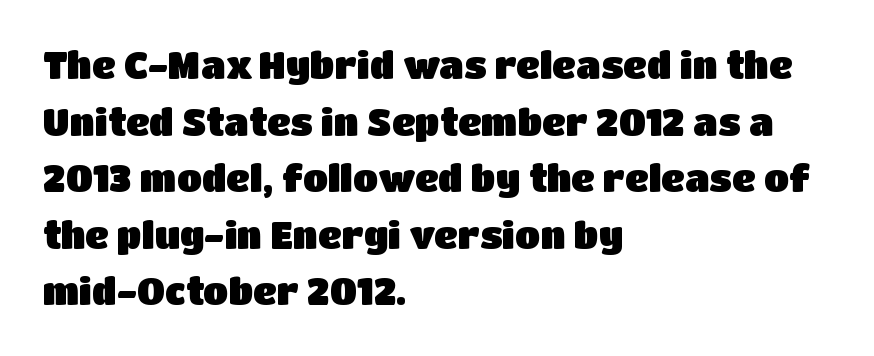
Evenly set lines give the paragraph a standard silhouette. Nothing unusual about the tracking: characters are spaced as the font intends. Character widths vary here, with narrow letters taking less room than wide ones. Clear beneath every line of the passage. Typographically, this falls in the sans-serif category. The lines are quadded left.
